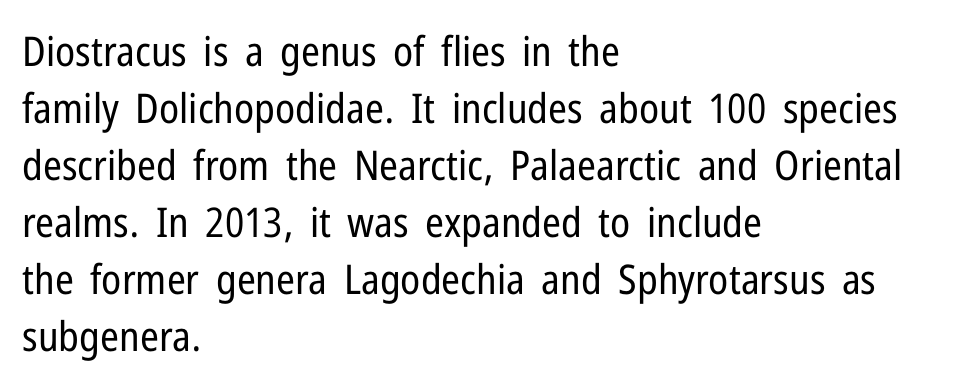
Q: Is the text bold? A: No.
Q: Is the text italic (slanted)? A: No, it is upright.
Q: Is the typeface a serif or a sans-serif typeface? A: Sans-serif.
Q: Is the text underlined? A: No.
Q: How is the paragraph aligned? A: Left-aligned.
Q: Is the spacing between letters normal or unusually wide? A: Normal.
Q: Is the spacing between lines tight, normal or loose? A: Normal.
Q: Width (condensed, normal, or wide)? A: Condensed.
Q: Stroke contrast? A: Low.
Q: x-height? A: Medium.
Q: Monospaced? A: No.
